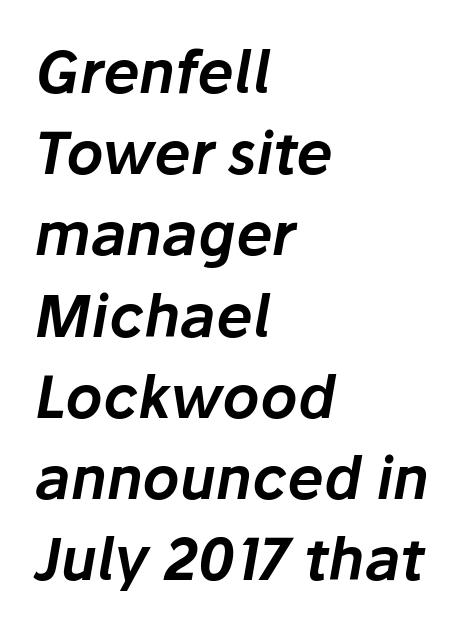
You could not count columns in this text — the font is proportionally spaced. The type is set solid horizontally, with unmodified tracking. Rendered with sloped, italic letterforms. Students, observe: this is what conventionally led text looks like. Is the block centered? No — it sits flush against the left margin. Bare-footed words on every line.
